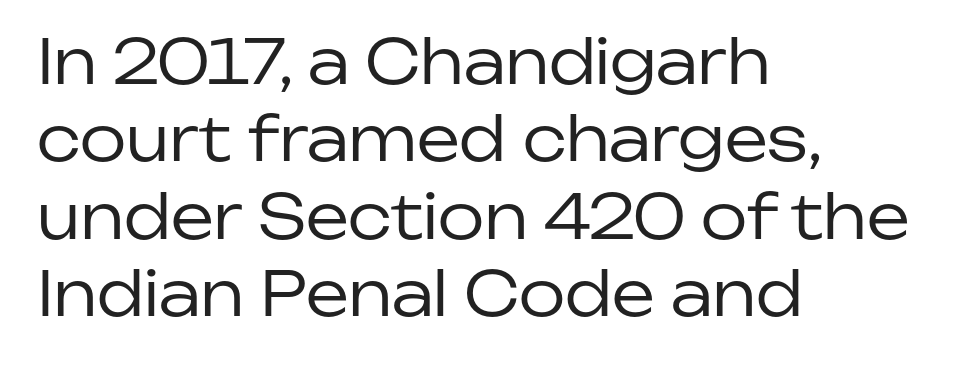
The image shows 61 px regular-weight sans-serif type, upright; set left-aligned, normal line spacing (1.27x), normal letter spacing, not underlined; low stroke contrast and a medium x-height.
